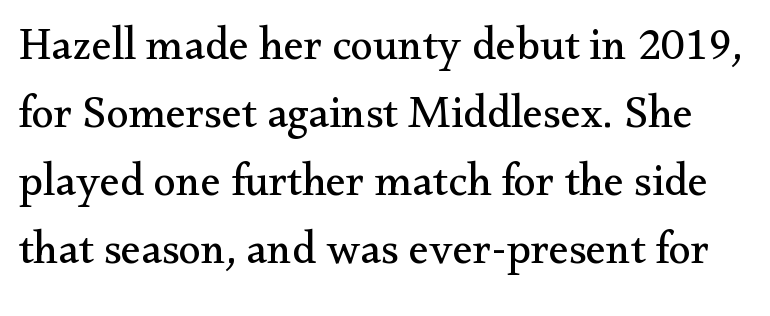
{"serif": "yes", "italic": "no", "bold": "no", "weight": "regular", "width": "normal", "stroke_contrast": "medium", "x_height": "small", "monospaced": "no", "underline": "no", "line_spacing": "normal", "line_spacing_ratio": 1.51, "letter_spacing": "normal", "letter_spacing_em": 0.0, "glyph_px": 45}
